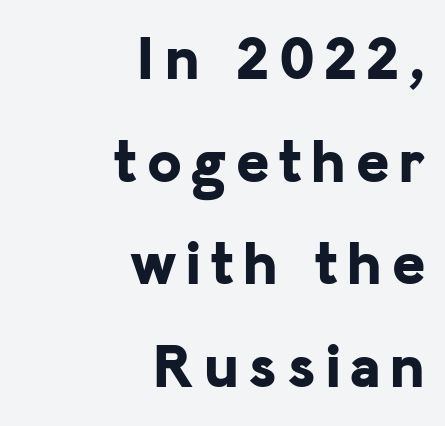
Unlike a traditional serif, this face leaves its strokes unadorned. Each row of text sits above clean, open space. The rendering uses a bold face; every stroke is thick and dark. One-word summary of the alignment: right. Style check: upright.
